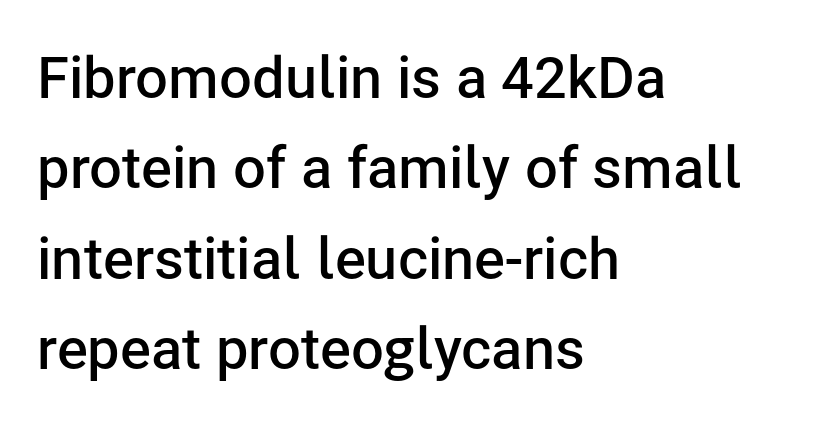
One glance says typical: line gaps are just what's usual. Serifs: no, the terminals of the letterforms are clean. Just letters on the line, the space beneath them empty. A student would call this left alignment; a typographer would say flush left, rag right. Typesetter's note: demi weight, one step under bold.
